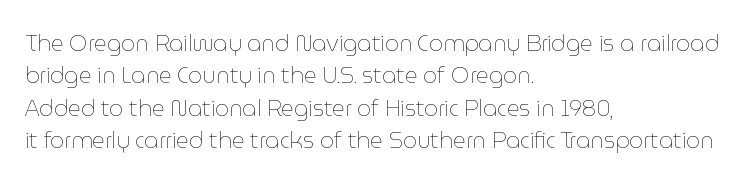
{"italic": "no", "bold": "no", "underline": "no", "align": "left", "line_spacing": "normal", "line_spacing_ratio": 1.47, "letter_spacing": "normal", "letter_spacing_em": 0.0, "glyph_px": 22}
